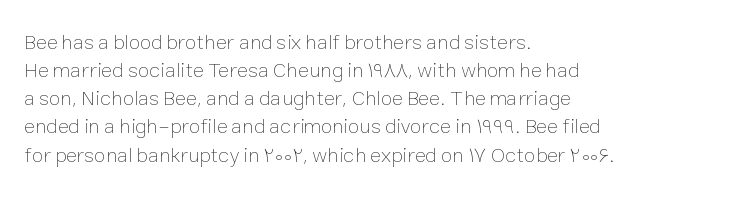
{"italic": "no", "bold": "no", "underline": "no", "align": "left", "line_spacing": "normal", "line_spacing_ratio": 1.34, "letter_spacing": "normal", "letter_spacing_em": 0.0, "glyph_px": 21}
